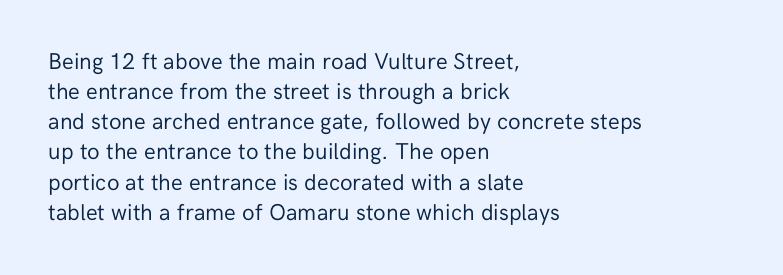
The image shows 23 px text type, upright; set left-aligned, normal line spacing (1.31x), normal letter spacing, not underlined.
